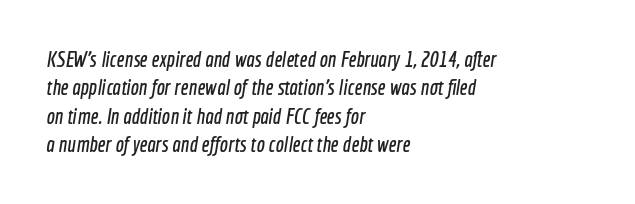
The image shows 22 px text type; set left-aligned, normal line spacing (1.29x), normal letter spacing, not underlined.
